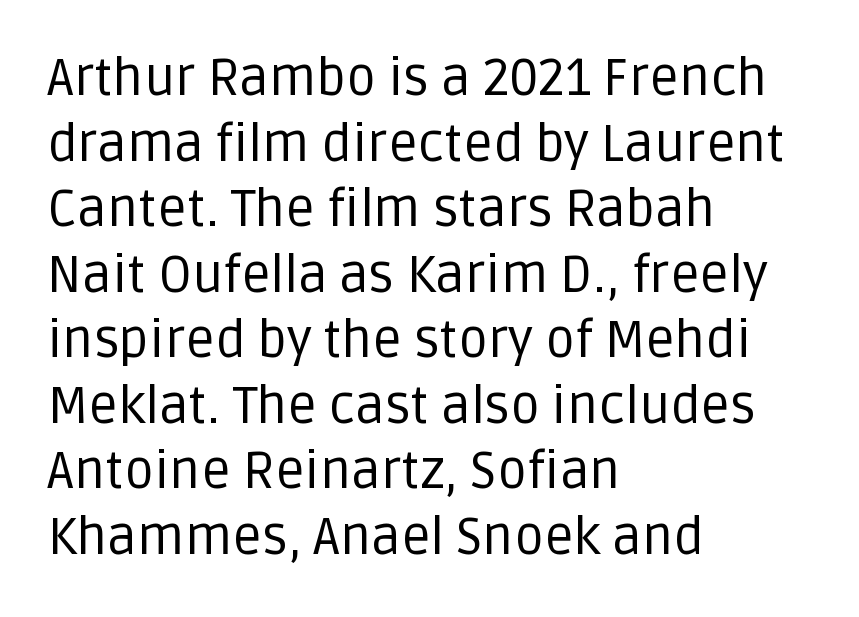
Q: Is the text bold? A: No.
Q: Is the text italic (slanted)? A: No, it is upright.
Q: Is the typeface a serif or a sans-serif typeface? A: Sans-serif.
Q: Is the text underlined? A: No.
Q: How is the paragraph aligned? A: Left-aligned.
Q: Is the spacing between letters normal or unusually wide? A: Normal.
Q: Is the spacing between lines tight, normal or loose? A: Normal.
Q: Width (condensed, normal, or wide)? A: Normal.
Q: Stroke contrast? A: Low.
Q: x-height? A: Large.
Q: Monospaced? A: No.
